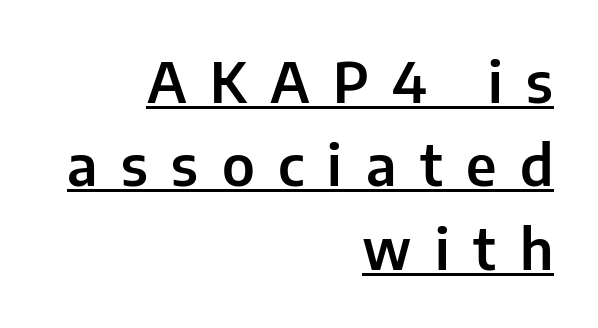
Q: Is the text italic (slanted)? A: No, it is upright.
Q: Is the typeface a serif or a sans-serif typeface? A: Sans-serif.
Q: Is the text underlined? A: Yes.
Q: How is the paragraph aligned? A: Right-aligned.
Q: Is the spacing between letters normal or unusually wide? A: Unusually wide.
Q: Is the spacing between lines tight, normal or loose? A: Normal.
Q: Width (condensed, normal, or wide)? A: Normal.
Q: Stroke contrast? A: Low.
Q: x-height? A: Medium.
Q: Monospaced? A: No.
